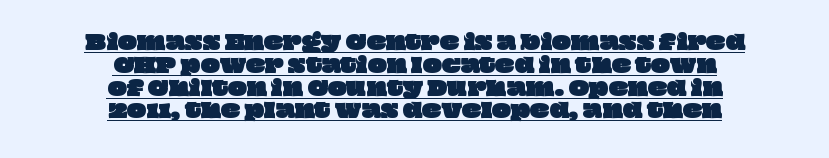
{"underline": "yes", "align": "center", "line_spacing": "tight", "line_spacing_ratio": 1.14, "letter_spacing": "normal", "letter_spacing_em": 0.0, "glyph_px": 20}
